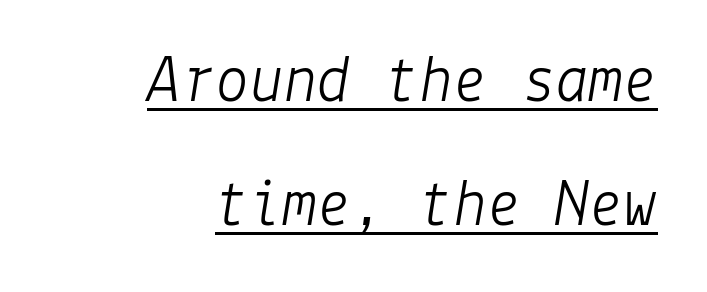
{"italic": "yes", "lean": "right", "slant_degrees": 9, "bold": "no", "weight": "light", "width": "normal", "stroke_contrast": "low", "x_height": "medium", "underline": "yes", "align": "right", "line_spacing_ratio": 1.82, "letter_spacing": "normal", "letter_spacing_em": 0.0, "glyph_px": 68}
